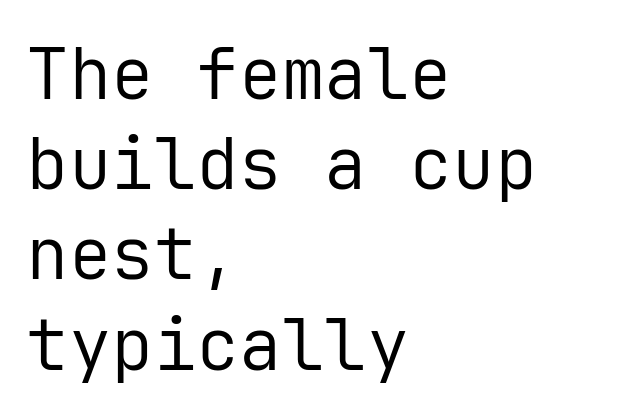
{"serif": "no", "italic": "no", "bold": "no", "weight": "regular", "width": "normal", "stroke_contrast": "low", "x_height": "medium", "monospaced": "yes", "underline": "no", "align": "left", "line_spacing": "normal", "line_spacing_ratio": 1.27, "letter_spacing": "normal", "letter_spacing_em": 0.0, "glyph_px": 71}
